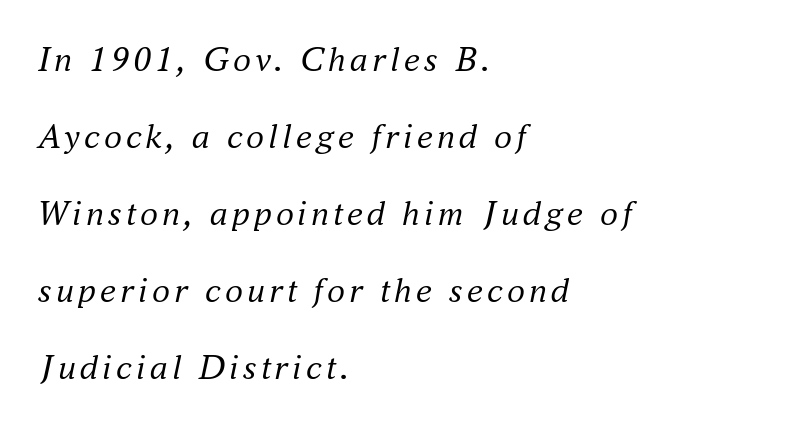
The lines are spread far apart with generous leading. The letterforms sit at book weight or below. Descenders hang freely into open space. This sample has the flowing, uneven cadence of proportional lettering. The face used here has a pronounced slope to its letters.
